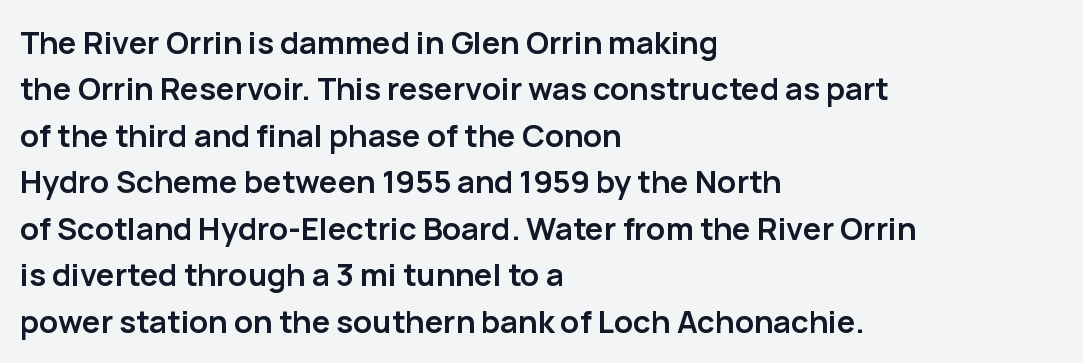
{"serif": "no", "italic": "no", "bold": "yes", "weight": "semibold", "width": "normal", "stroke_contrast": "low", "x_height": "medium", "monospaced": "no", "underline": "no", "align": "left", "line_spacing": "normal", "line_spacing_ratio": 1.5, "letter_spacing": "normal", "letter_spacing_em": 0.0, "glyph_px": 31}
